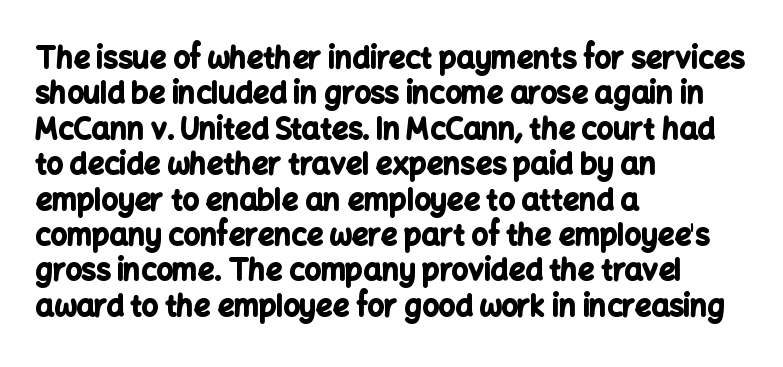
Character widths vary here, with narrow letters taking less room than wide ones. This rendering features lettering with no underline. Short note: letters normally spaced. This sample is left-justified, so line endings fall wherever the words run out.
